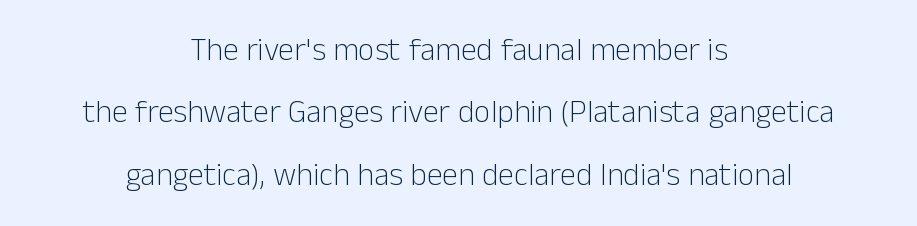
Q: Is the text bold? A: No.
Q: Is the text italic (slanted)? A: No, it is upright.
Q: Is the typeface a serif or a sans-serif typeface? A: Sans-serif.
Q: Is the text underlined? A: No.
Q: How is the paragraph aligned? A: Centered.
Q: Is the spacing between letters normal or unusually wide? A: Normal.
Q: Is the spacing between lines tight, normal or loose? A: Loose.
Q: Width (condensed, normal, or wide)? A: Normal.
Q: Stroke contrast? A: Low.
Q: x-height? A: Medium.
Q: Monospaced? A: No.
